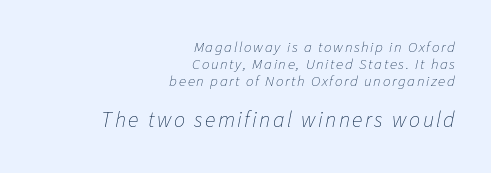
The image shows 22 px text type, italic (leaning right); set right-aligned, tight line spacing (1.13x), not underlined; the second (bottom) block is 1.47x larger.
